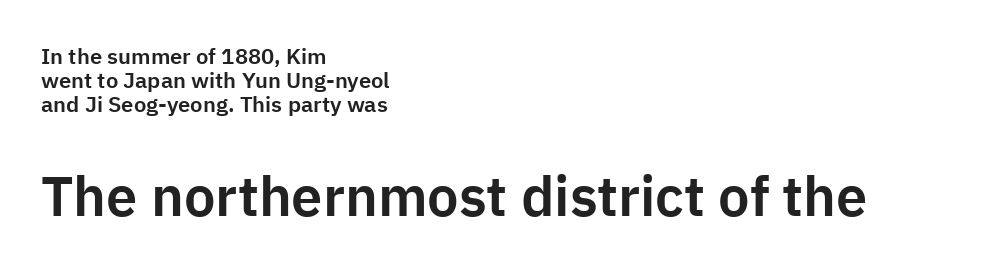
A typesetter would call this proportional, since set widths differ per character. The letters stand straight up with perfectly vertical stems. Is the letter spacing exaggerated? No — it looks like the ordinary default. Cramped leading. Line beginnings align vertically; line endings do not. The text was rendered using a sans face with plain stroke endings.
